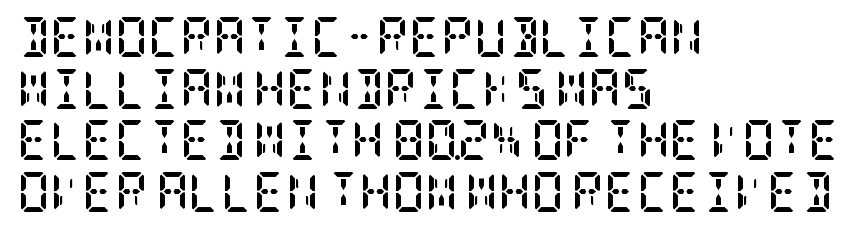
{"serif": "yes", "italic": "no", "bold": "yes", "weight": "semibold", "width": "condensed", "stroke_contrast": "low", "x_height": "large", "underline": "no", "align": "left", "line_spacing": "normal", "line_spacing_ratio": 1.29, "letter_spacing": "normal", "letter_spacing_em": 0.0, "glyph_px": 40}
